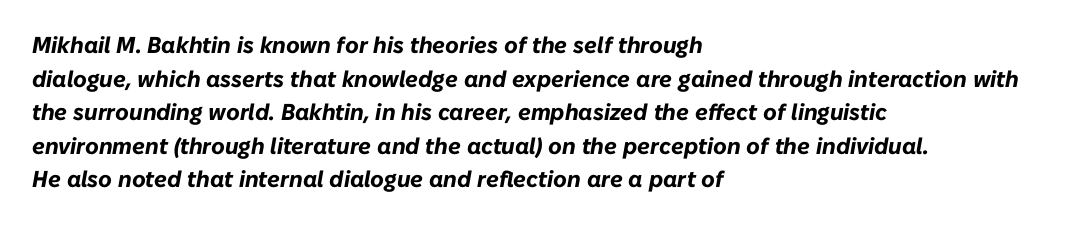
{"italic": "yes", "lean": "right", "slant_degrees": 10, "bold": "yes", "underline": "no", "align": "left", "line_spacing": "normal", "line_spacing_ratio": 1.46, "letter_spacing": "normal", "letter_spacing_em": 0.0, "glyph_px": 23}
